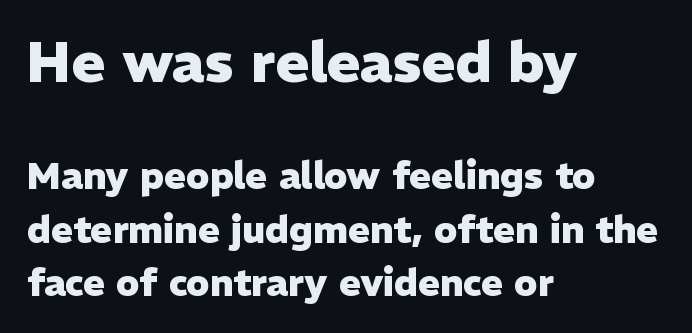
Caption: upper text group enlarged, lower text group reduced. A typesetter would call this proportional, since set widths differ per character. A sans-serif font was chosen for this passage. Underlining? Definitely not there. Which margin do the lines hug? The left one — the right edge is uneven.
